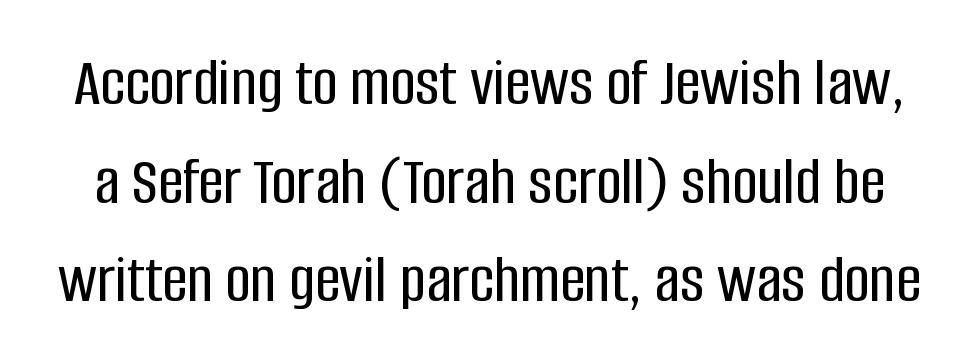
The image shows 70 px condensed sans-serif type, upright; set normal line spacing (1.41x), normal letter spacing, not underlined; low stroke contrast and a large x-height.
